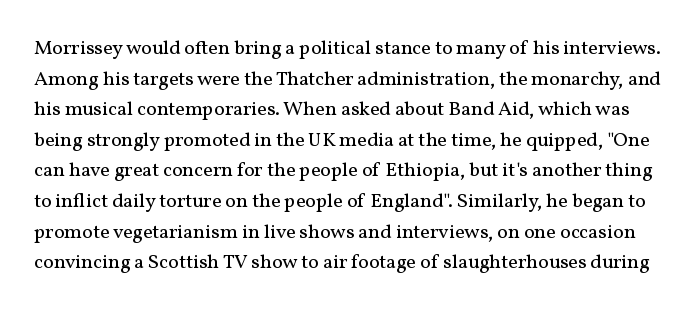
{"italic": "no", "bold": "no", "underline": "no", "line_spacing": "normal", "line_spacing_ratio": 1.53, "letter_spacing": "normal", "letter_spacing_em": 0.0, "glyph_px": 20}
